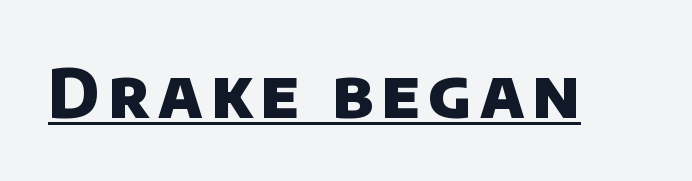
{"serif": "no", "bold": "yes", "weight": "heavy", "width": "normal", "stroke_contrast": "low", "x_height": "large", "monospaced": "no", "underline": "yes", "glyph_px": 67}
